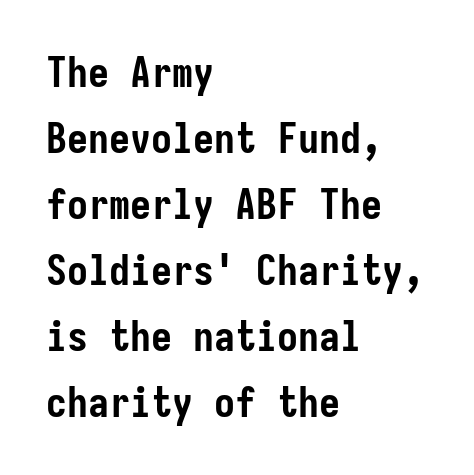
Letters rest on an invisible, unmarked baseline. Is the type bold? Yes — the strokes are clearly thick and heavy. Whoever set this chose a conventional vertical rhythm. The passage shown is typeset with a sans-serif family.
